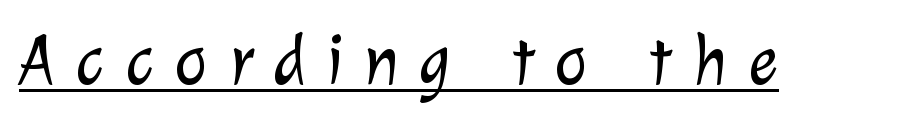
Underline: present. In terms of letterspacing, this is a distinctly airy, spread setting. Stroke thickness stays within the range of a standard reading face or lighter. Note the varied advance widths — an 'i' is clearly narrower than an 'm'. This rendering employs a face without finishing strokes, i.e., a sans-serif.
